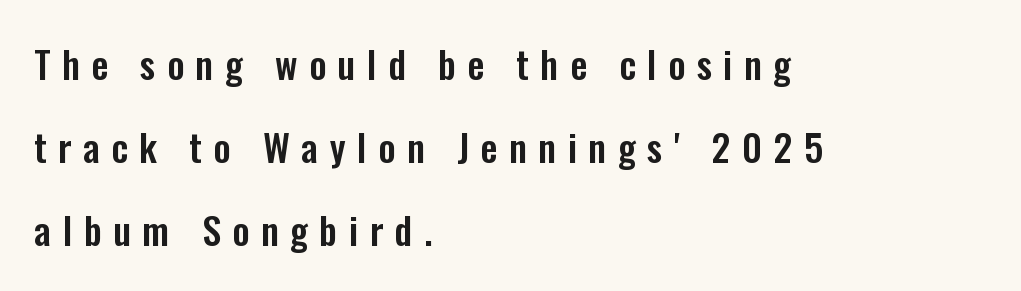
The image shows 38 px condensed sans-serif type, upright; set left-aligned, loose line spacing (2.18x), unusually wide letter spacing (+0.3 em), not underlined; low stroke contrast and a medium x-height.
